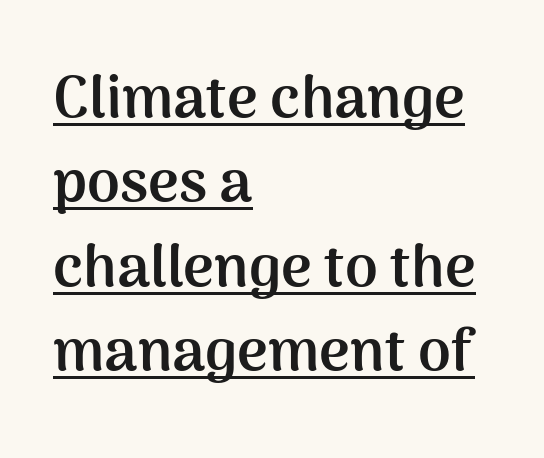
The image shows 59 px semibold sans-serif type, upright; set left-aligned, normal line spacing (1.43x), normal letter spacing, underlined; medium stroke contrast and a medium x-height.
